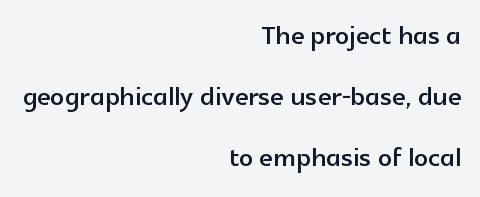
Q: Is the text italic (slanted)? A: No, it is upright.
Q: Is the typeface a serif or a sans-serif typeface? A: Sans-serif.
Q: Is the text underlined? A: No.
Q: How is the paragraph aligned? A: Right-aligned.
Q: Is the spacing between letters normal or unusually wide? A: Normal.
Q: Width (condensed, normal, or wide)? A: Normal.
Q: x-height? A: Medium.
Q: Monospaced? A: No.
